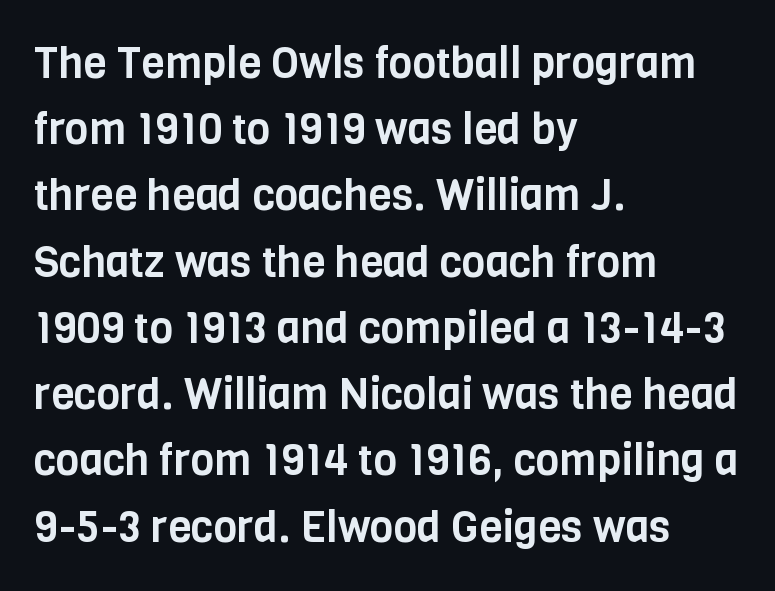
Ascenders rise straight up at ninety degrees. Here the designer chose a conventional face with non-uniform glyph widths. These lines stack with their left ends in a neat column. Honestly, there is no underline to notice here at all. Does extra space separate the letters? No, they use regular spacing.
